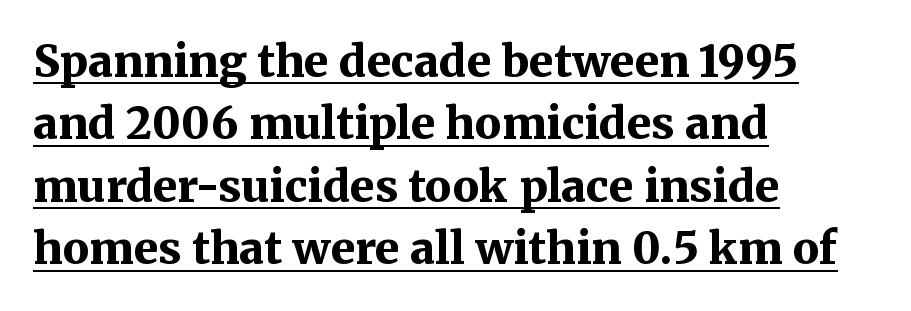
{"serif": "yes", "italic": "no", "bold": "yes", "weight": "bold", "width": "normal", "stroke_contrast": "medium", "x_height": "medium", "monospaced": "no", "underline": "yes", "align": "left", "line_spacing": "normal", "line_spacing_ratio": 1.42, "letter_spacing": "normal", "letter_spacing_em": 0.0, "glyph_px": 44}
